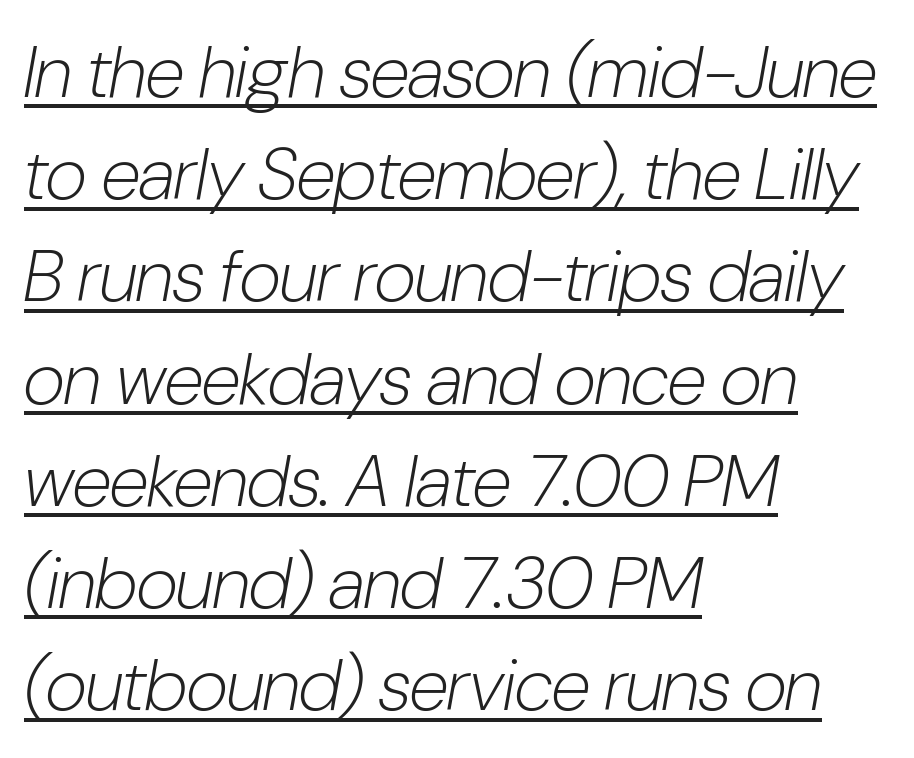
Here the designer chose a conventional face with non-uniform glyph widths. Summary of weight: not heavy and not bold. Slant detected: the letters are inclined. Baseline-to-baseline distance is the conventional proportion of letter height.
